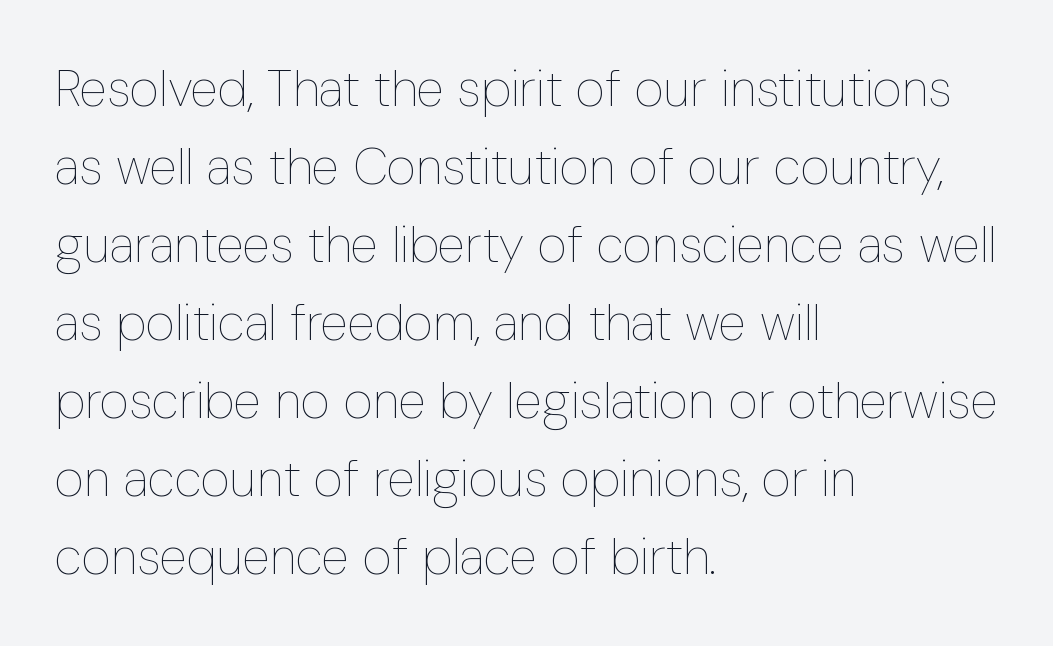
The image shows 51 px thin, condensed type, upright; set left-aligned, normal line spacing (1.53x), normal letter spacing, not underlined; low stroke contrast and a medium x-height.
